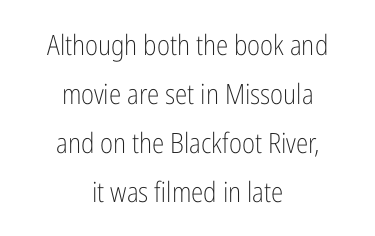
{"serif": "no", "italic": "no", "bold": "no", "weight": "light", "width": "condensed", "stroke_contrast": "low", "x_height": "medium", "monospaced": "no", "underline": "no", "align": "center", "line_spacing_ratio": 1.75, "letter_spacing": "normal", "letter_spacing_em": 0.0, "glyph_px": 28}
